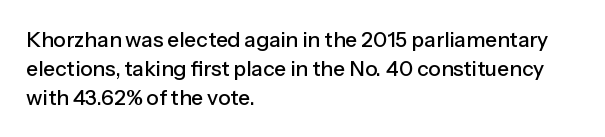
Q: Is the text italic (slanted)? A: No, it is upright.
Q: Is the text underlined? A: No.
Q: How is the paragraph aligned? A: Left-aligned.
Q: Is the spacing between letters normal or unusually wide? A: Normal.
Q: Is the spacing between lines tight, normal or loose? A: Normal.
